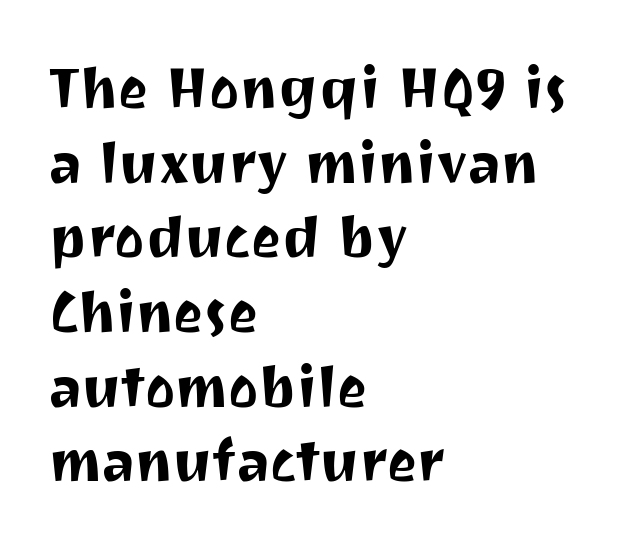
Q: Is the text italic (slanted)? A: No, it is upright.
Q: Is the typeface a serif or a sans-serif typeface? A: Sans-serif.
Q: Is the text underlined? A: No.
Q: How is the paragraph aligned? A: Left-aligned.
Q: Is the spacing between letters normal or unusually wide? A: Normal.
Q: Is the spacing between lines tight, normal or loose? A: Normal.
Q: Width (condensed, normal, or wide)? A: Normal.
Q: Stroke contrast? A: Medium.
Q: x-height? A: Medium.
Q: Monospaced? A: No.
